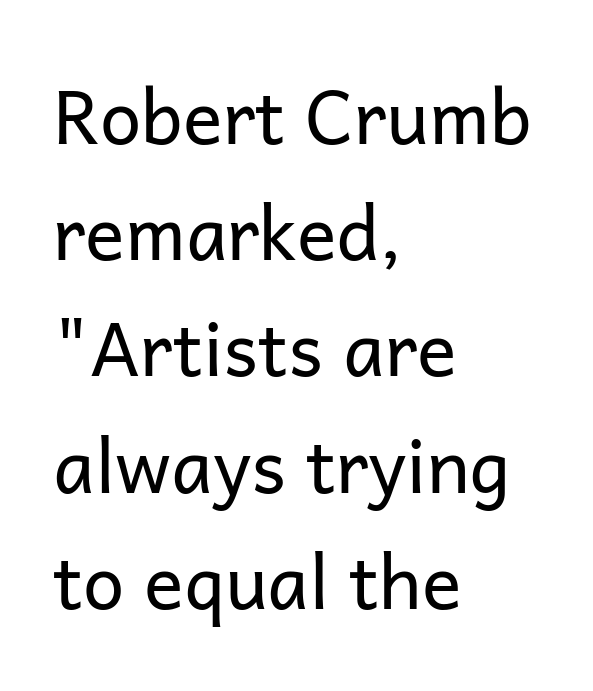
Q: Is the text bold? A: No.
Q: Is the text italic (slanted)? A: No, it is upright.
Q: Is the typeface a serif or a sans-serif typeface? A: Sans-serif.
Q: Is the text underlined? A: No.
Q: How is the paragraph aligned? A: Left-aligned.
Q: Is the spacing between letters normal or unusually wide? A: Normal.
Q: Is the spacing between lines tight, normal or loose? A: Normal.
Q: Width (condensed, normal, or wide)? A: Normal.
Q: Stroke contrast? A: Low.
Q: x-height? A: Medium.
Q: Monospaced? A: No.
